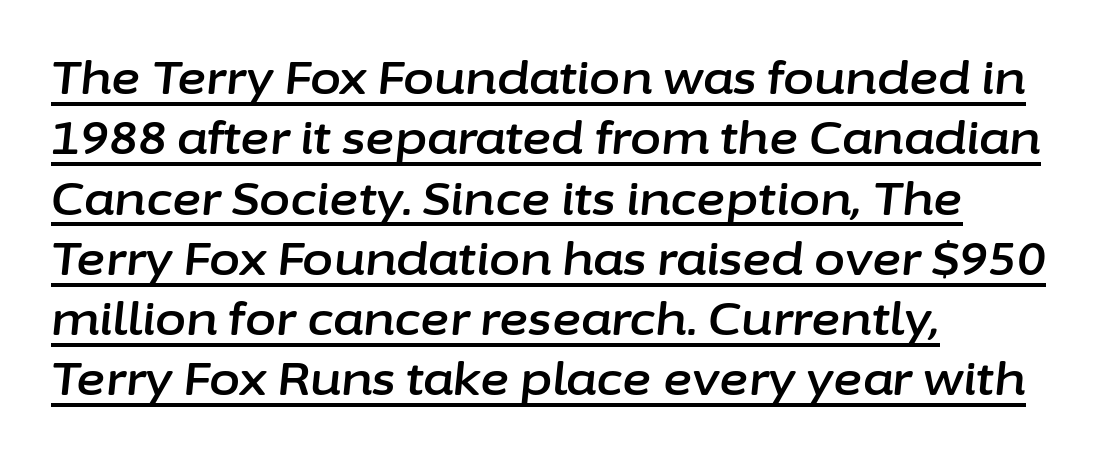
Honestly, the row spacing looks completely unremarkable. Note the varied advance widths — an 'i' is clearly narrower than an 'm'. Has an underline been added? It has. Words appear dense and cohesive because spacing is normal.
